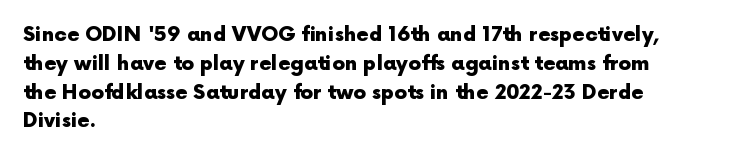
Line starts are locked; line ends wander. Bold? Absolutely — the strokes are thick and heavy. Nobody touched the tracking dial on this one. Bare-footed words on every line. These lines sit exactly where default settings would place them.
